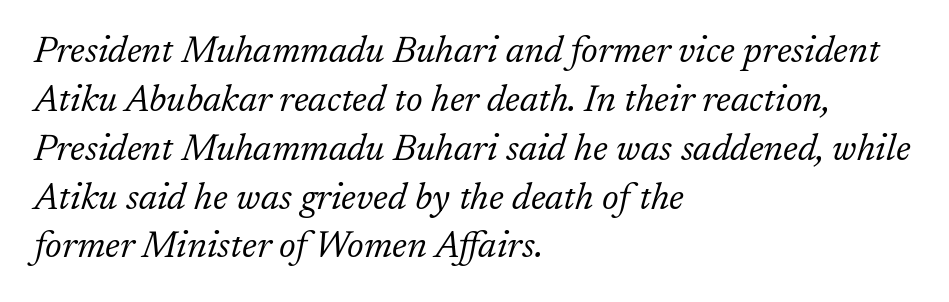
The image shows 37 px light serif type, italic (leaning right); set left-aligned, normal line spacing (1.32x), normal letter spacing, not underlined; low stroke contrast and a medium x-height.
